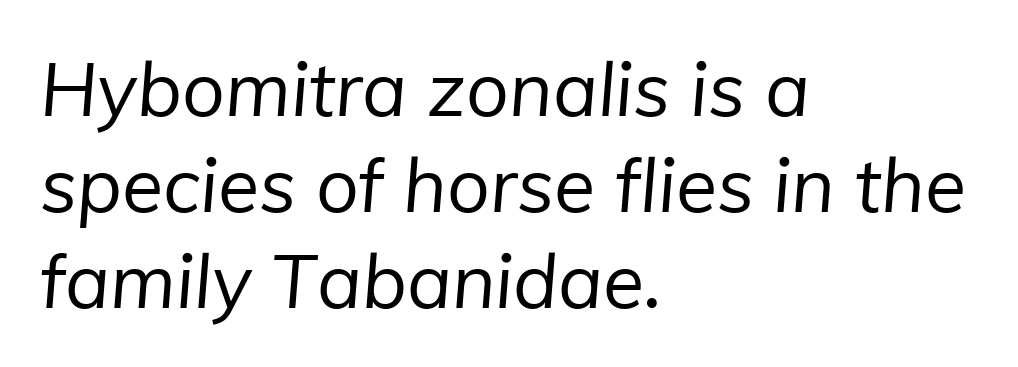
The image shows 75 px regular-weight sans-serif type; set left-aligned, normal line spacing (1.28x), normal letter spacing, not underlined; low stroke contrast and a medium x-height.
